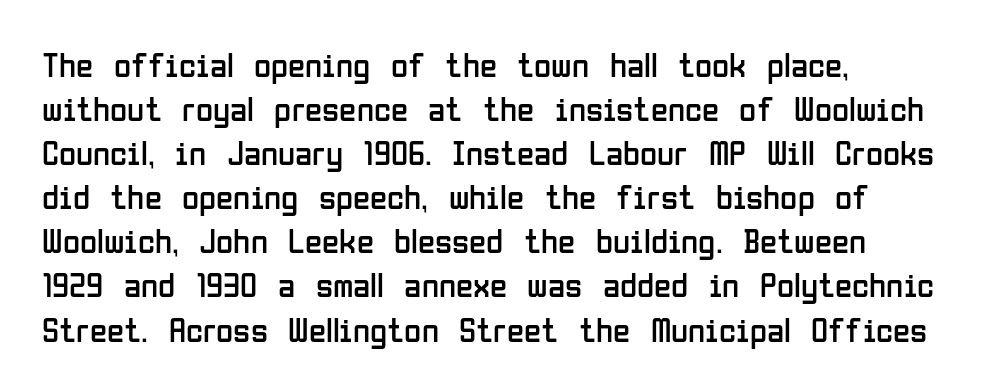
The image shows 35 px regular-weight, condensed sans-serif type, upright; set left-aligned, normal line spacing (1.26x), normal letter spacing, not underlined; low stroke contrast and a medium x-height.
